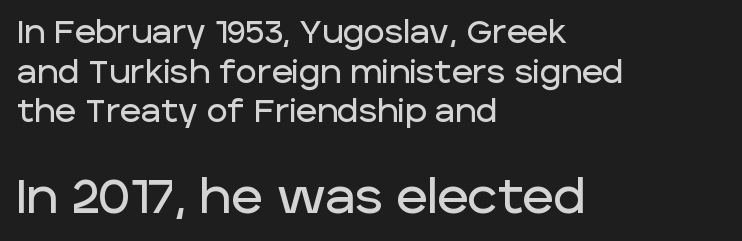
Q: Is the text italic (slanted)? A: No, it is upright.
Q: Is the typeface a serif or a sans-serif typeface? A: Sans-serif.
Q: Is the text underlined? A: No.
Q: How is the paragraph aligned? A: Left-aligned.
Q: Is the spacing between letters normal or unusually wide? A: Normal.
Q: Which block of text is set in a larger size, the first (top) or the second (bottom)? A: The second (bottom) one.
Q: Width (condensed, normal, or wide)? A: Normal.
Q: Stroke contrast? A: Low.
Q: x-height? A: Large.
Q: Monospaced? A: No.
